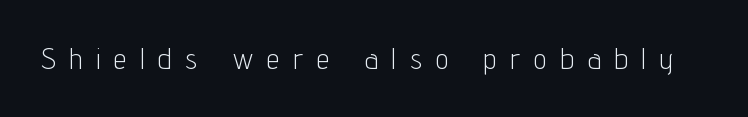
Q: Is the text bold? A: No.
Q: Is the text italic (slanted)? A: No, it is upright.
Q: Is the typeface a serif or a sans-serif typeface? A: Sans-serif.
Q: Is the text underlined? A: No.
Q: Is the spacing between letters normal or unusually wide? A: Unusually wide.
Q: Width (condensed, normal, or wide)? A: Condensed.
Q: Stroke contrast? A: Low.
Q: x-height? A: Medium.
Q: Monospaced? A: No.
